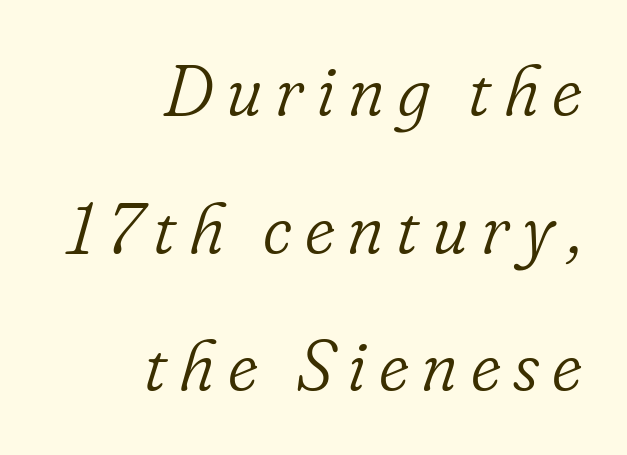
The image shows 71 px light serif type, italic (leaning right); set right-aligned, loose line spacing (1.94x), not underlined; low stroke contrast and a small x-height.
